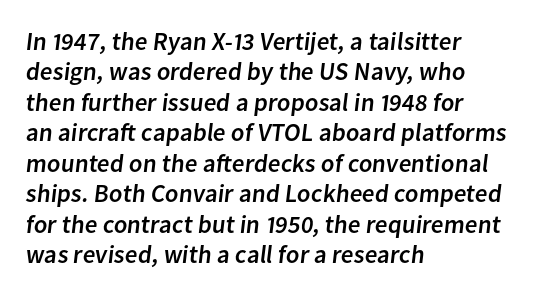
The image shows 25 px text type; set left-aligned, line spacing 1.22x, normal letter spacing, not underlined.
